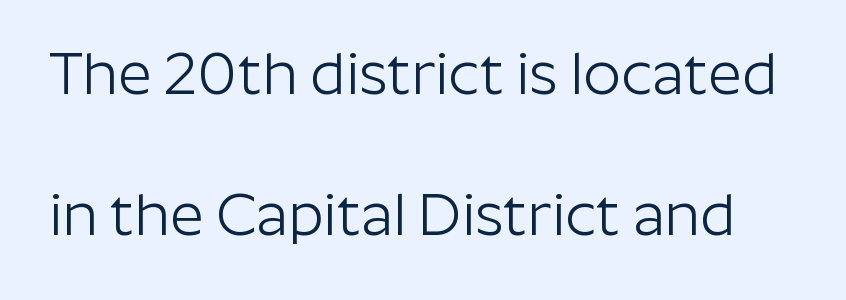
{"serif": "no", "italic": "no", "bold": "no", "weight": "light", "width": "normal", "stroke_contrast": "low", "x_height": "medium", "monospaced": "no", "underline": "no", "line_spacing": "loose", "line_spacing_ratio": 2.39, "letter_spacing": "normal", "letter_spacing_em": 0.0, "glyph_px": 59}
